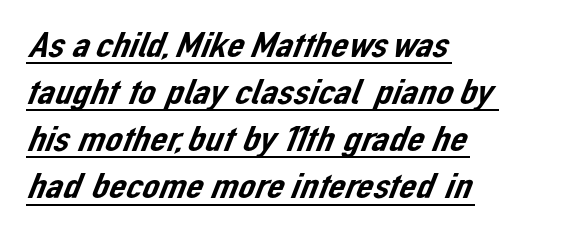
Is the block centered? No — it sits flush against the left margin. Look at the bottom of the vertical strokes: they stop flat, with no serifs. A baseline rule has been typeset under these characters. You could not count columns in this text — the font is proportionally spaced. Here the glyphs are tracked normally, forming tight word shapes.
